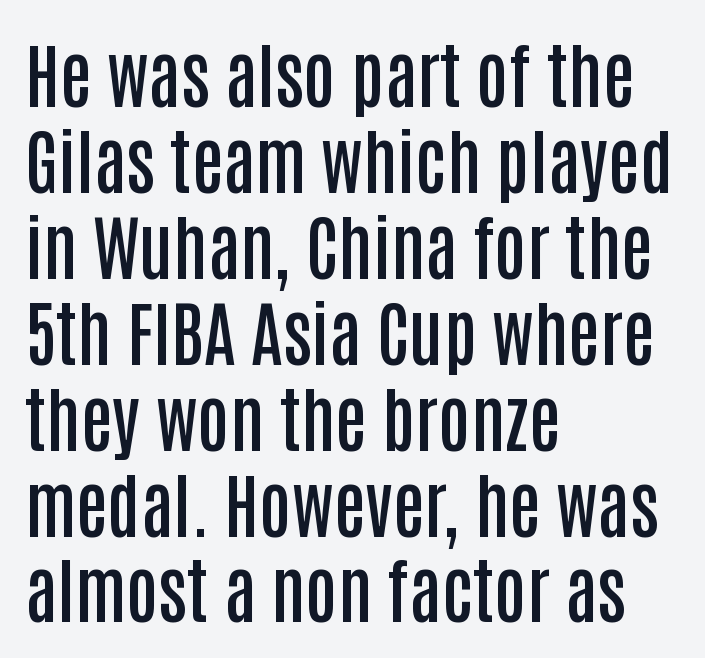
The image shows 71 px semibold, condensed sans-serif type, upright; set left-aligned, line spacing 1.21x, normal letter spacing, not underlined; low stroke contrast and a large x-height.
